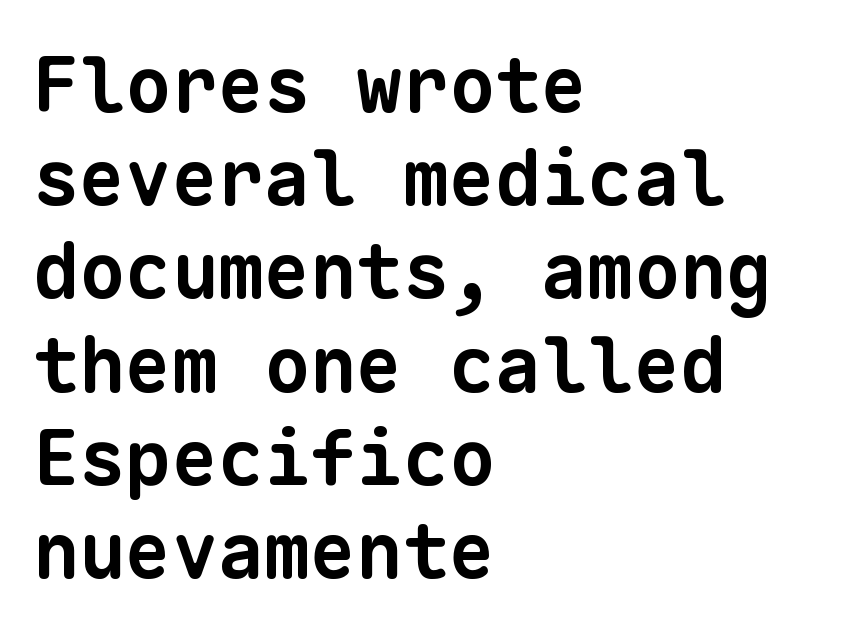
Left-aligned paragraph, ragged on the right. Heavy, bold letterforms. Grotesque or geometric, the face here clearly has no serifs. These lines are rendered in a fixed-pitch font.
